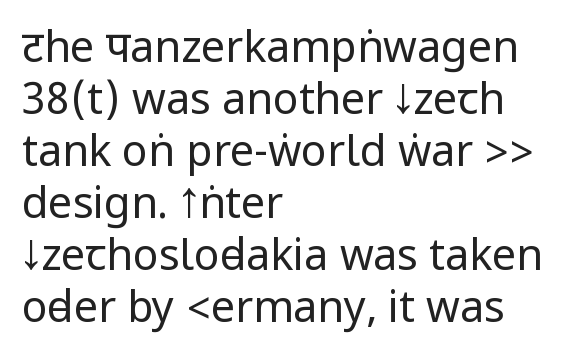
The type sits square on the baseline with zero lean. Caption: face not bold, strokes unweighted. Lines of text with bare space underneath. No extra tracking has been applied to these lines. In terms of letterform style, serifs are entirely absent.
